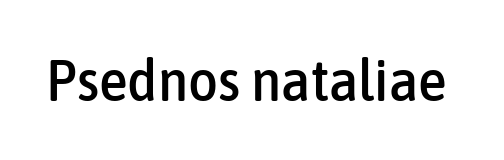
{"serif": "no", "italic": "no", "width": "condensed", "stroke_contrast": "low", "x_height": "medium", "monospaced": "no", "underline": "no", "letter_spacing": "normal", "letter_spacing_em": 0.0, "glyph_px": 58}
